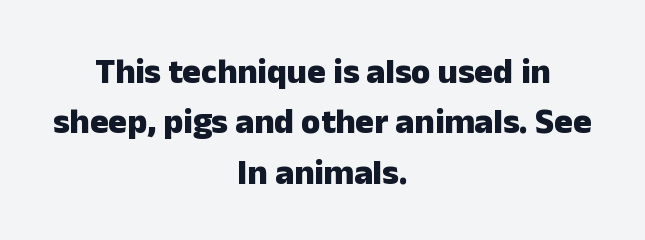
The image shows 35 px heavy sans-serif type, upright; set centered, normal line spacing (1.44x), normal letter spacing, not underlined; low stroke contrast and a medium x-height.
